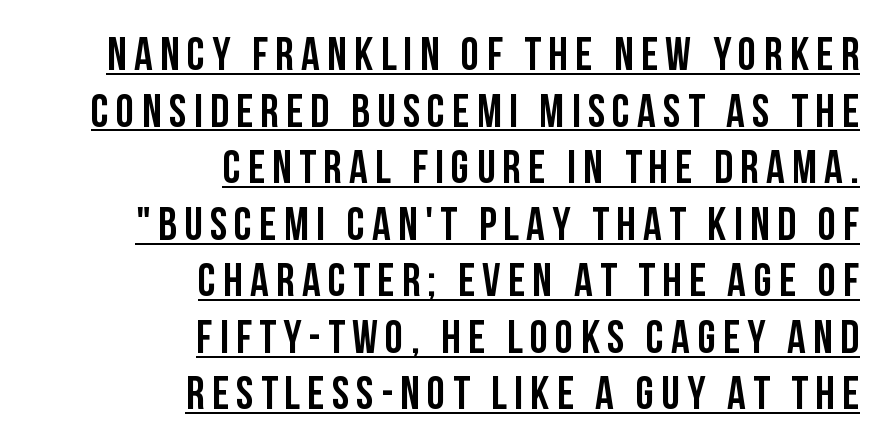
{"serif": "no", "italic": "no", "bold": "yes", "weight": "semibold", "width": "condensed", "stroke_contrast": "low", "x_height": "large", "monospaced": "no", "underline": "yes", "align": "right", "line_spacing_ratio": 1.23, "glyph_px": 46}
